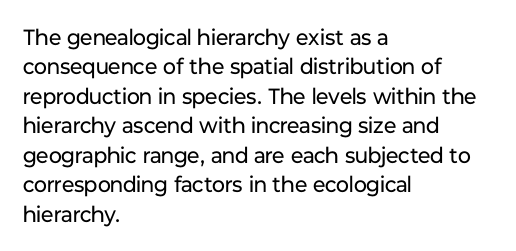
Q: Is the text bold? A: No.
Q: Is the text italic (slanted)? A: No, it is upright.
Q: Is the text underlined? A: No.
Q: How is the paragraph aligned? A: Left-aligned.
Q: Is the spacing between letters normal or unusually wide? A: Normal.
Q: Is the spacing between lines tight, normal or loose? A: Normal.
